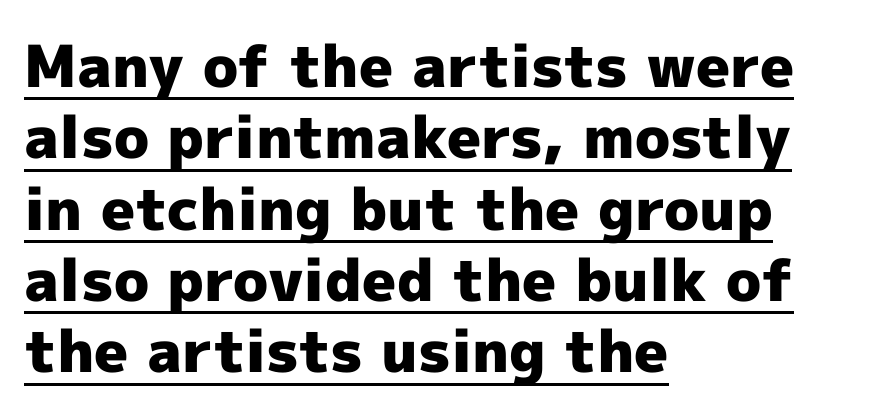
The image shows 58 px heavy sans-serif type, upright; set left-aligned, line spacing 1.23x, normal letter spacing, underlined; a medium x-height.
